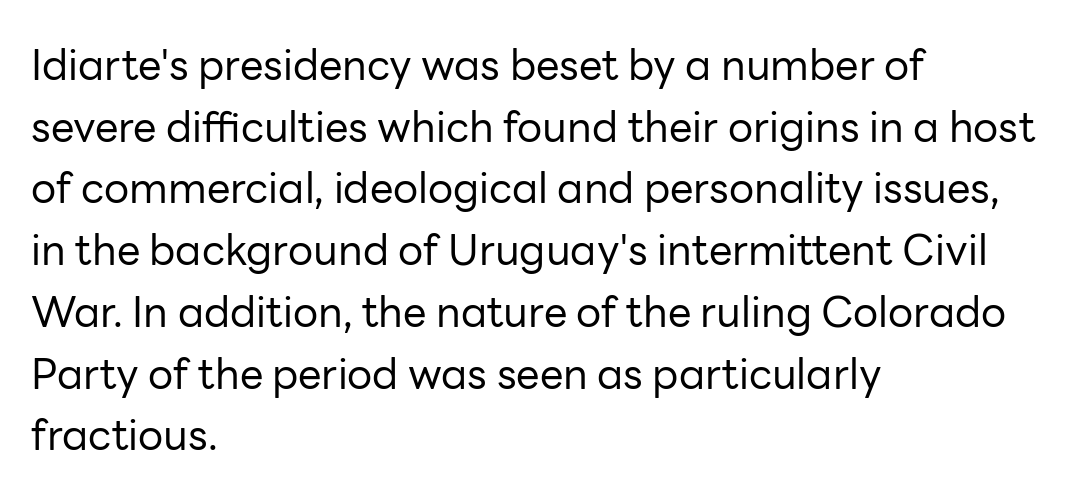
Q: Is the text bold? A: No.
Q: Is the text italic (slanted)? A: No, it is upright.
Q: Is the typeface a serif or a sans-serif typeface? A: Sans-serif.
Q: Is the text underlined? A: No.
Q: How is the paragraph aligned? A: Left-aligned.
Q: Is the spacing between letters normal or unusually wide? A: Normal.
Q: Is the spacing between lines tight, normal or loose? A: Normal.
Q: Width (condensed, normal, or wide)? A: Normal.
Q: Stroke contrast? A: Low.
Q: x-height? A: Medium.
Q: Monospaced? A: No.
